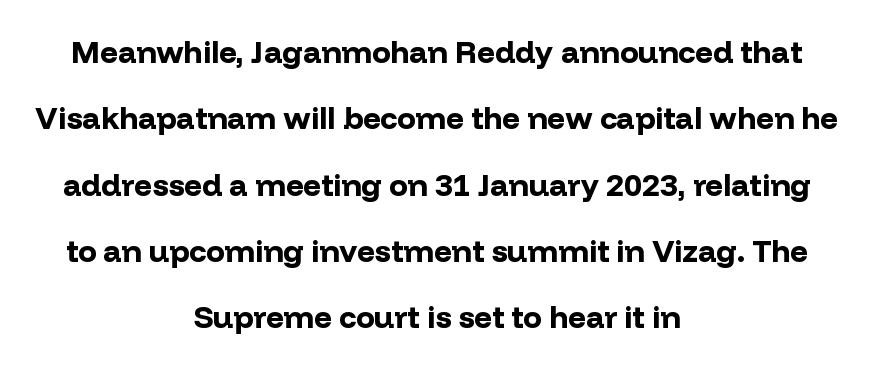
{"serif": "no", "italic": "no", "bold": "yes", "weight": "bold", "width": "normal", "stroke_contrast": "low", "x_height": "medium", "monospaced": "no", "underline": "no", "align": "center", "line_spacing": "loose", "line_spacing_ratio": 2.14, "letter_spacing": "normal", "letter_spacing_em": 0.0, "glyph_px": 31}
